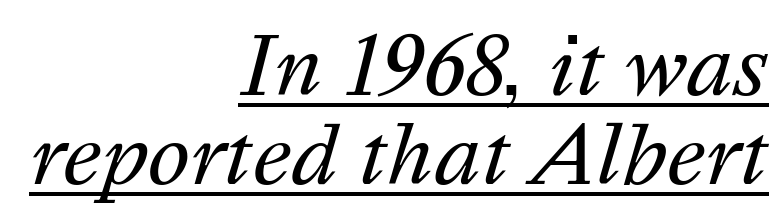
{"italic": "yes", "lean": "right", "slant_degrees": 16, "bold": "no", "weight": "regular", "width": "normal", "stroke_contrast": "medium", "x_height": "medium", "monospaced": "no", "underline": "yes", "align": "right", "line_spacing": "tight", "line_spacing_ratio": 1.11, "letter_spacing": "normal", "letter_spacing_em": 0.0, "glyph_px": 80}
